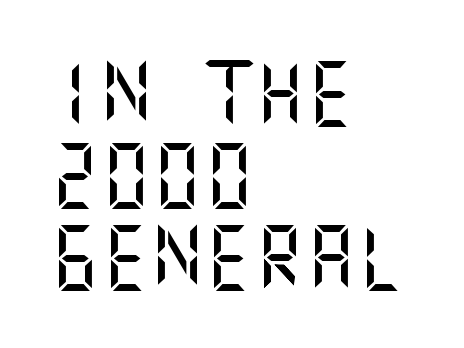
{"serif": "no", "italic": "no", "width": "normal", "stroke_contrast": "medium", "x_height": "large", "underline": "no", "align": "left", "line_spacing": "normal", "line_spacing_ratio": 1.28, "letter_spacing": "normal", "letter_spacing_em": 0.0, "glyph_px": 64}
